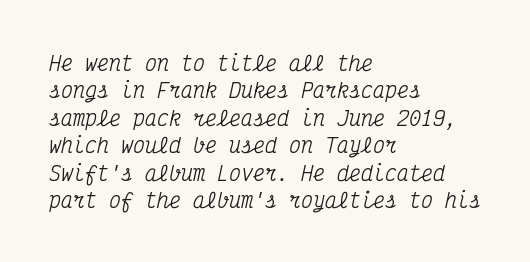
{"italic": "yes", "lean": "right", "slant_degrees": 12, "underline": "no", "align": "left", "line_spacing": "normal", "line_spacing_ratio": 1.37, "letter_spacing": "normal", "letter_spacing_em": 0.0, "glyph_px": 20}
